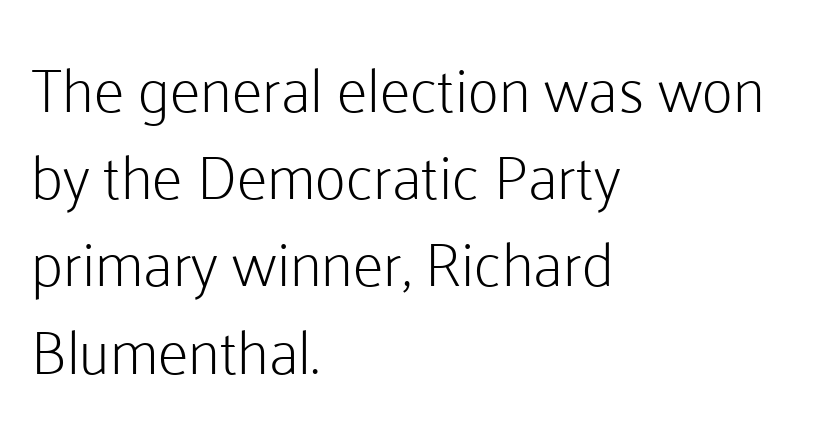
Q: Is the text bold? A: No.
Q: Is the text italic (slanted)? A: No, it is upright.
Q: Is the typeface a serif or a sans-serif typeface? A: Sans-serif.
Q: Is the text underlined? A: No.
Q: How is the paragraph aligned? A: Left-aligned.
Q: Is the spacing between letters normal or unusually wide? A: Normal.
Q: Is the spacing between lines tight, normal or loose? A: Normal.
Q: Width (condensed, normal, or wide)? A: Normal.
Q: Stroke contrast? A: Low.
Q: x-height? A: Medium.
Q: Monospaced? A: No.
